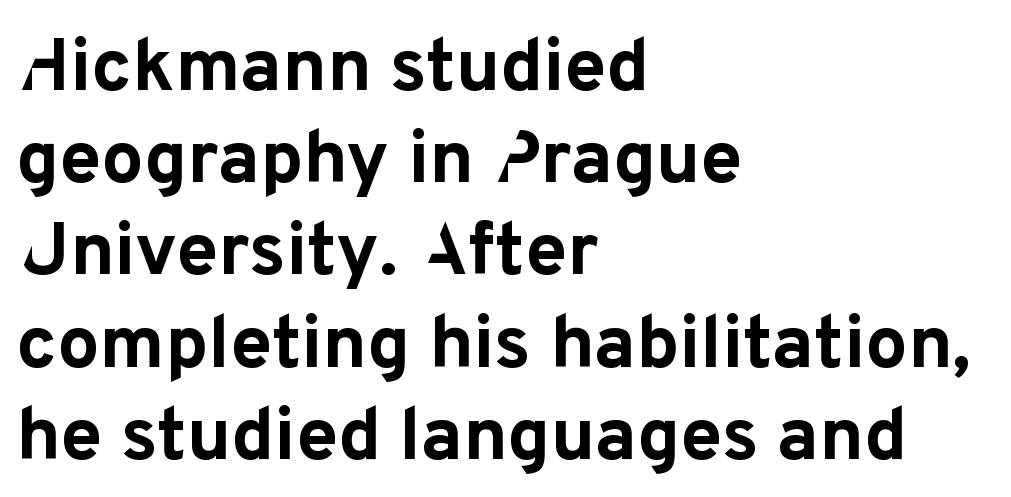
Q: Is the text bold? A: Yes.
Q: Is the text italic (slanted)? A: No, it is upright.
Q: Is the typeface a serif or a sans-serif typeface? A: Sans-serif.
Q: Is the text underlined? A: No.
Q: How is the paragraph aligned? A: Left-aligned.
Q: Is the spacing between letters normal or unusually wide? A: Normal.
Q: Width (condensed, normal, or wide)? A: Normal.
Q: Stroke contrast? A: Low.
Q: x-height? A: Medium.
Q: Monospaced? A: No.
